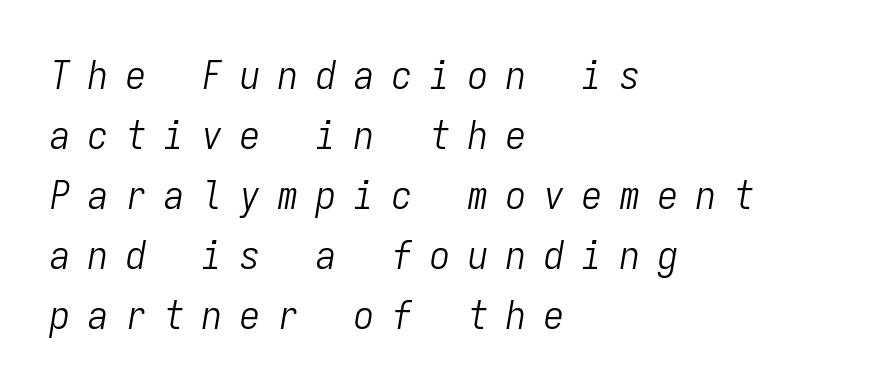
The image shows 40 px light, condensed type, italic (leaning right), monospaced; set left-aligned, normal line spacing (1.5x), unusually wide letter spacing (+0.45 em), not underlined; low stroke contrast and a medium x-height.
